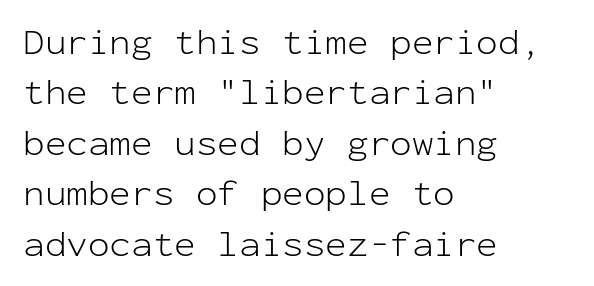
The foot of each line stays bare and open. Typographically, this falls in the sans-serif category. Ordinary non-slanted type is in use. Baseline-to-baseline distance is the conventional proportion of letter height.
